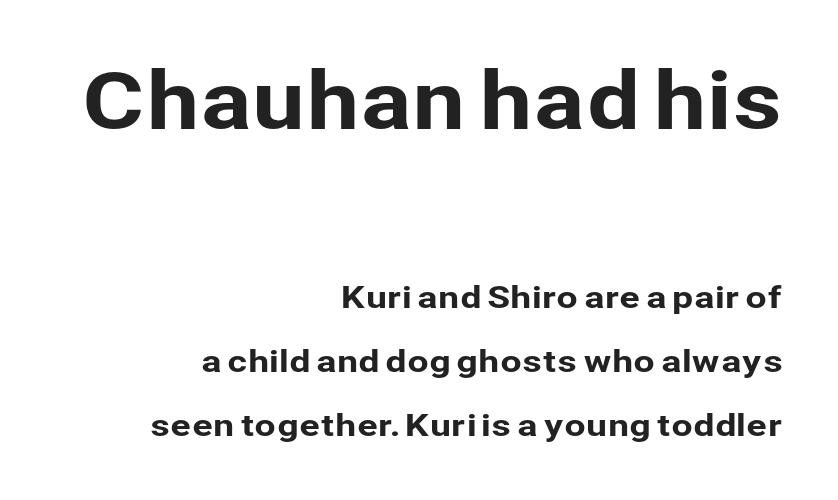
The image shows 78 px sans-serif type, upright; set right-aligned, loose line spacing (2.07x), normal letter spacing, not underlined; the first (top) block is 2.52x larger; low stroke contrast and a medium x-height.
